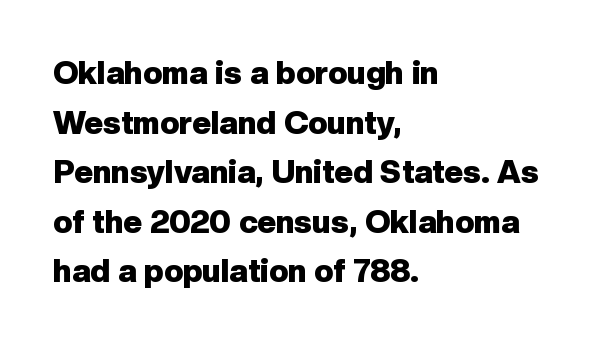
{"serif": "no", "italic": "no", "bold": "yes", "weight": "heavy", "width": "normal", "stroke_contrast": "low", "x_height": "medium", "monospaced": "no", "underline": "no", "align": "left", "line_spacing": "normal", "line_spacing_ratio": 1.55, "letter_spacing": "normal", "letter_spacing_em": 0.0, "glyph_px": 32}
